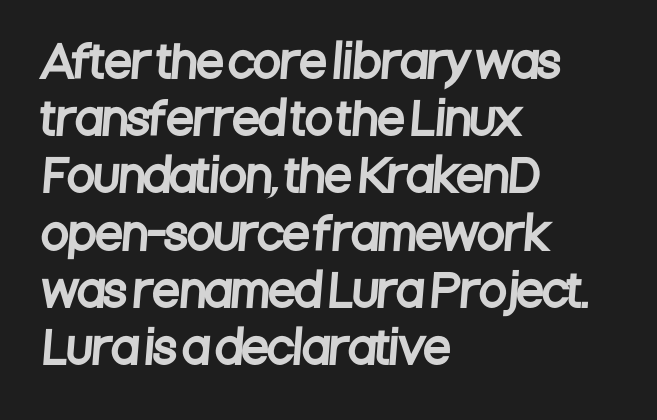
{"serif": "no", "width": "condensed", "stroke_contrast": "low", "x_height": "large", "monospaced": "no", "underline": "no", "align": "left", "line_spacing": "normal", "line_spacing_ratio": 1.3, "letter_spacing": "normal", "letter_spacing_em": 0.0, "glyph_px": 44}
